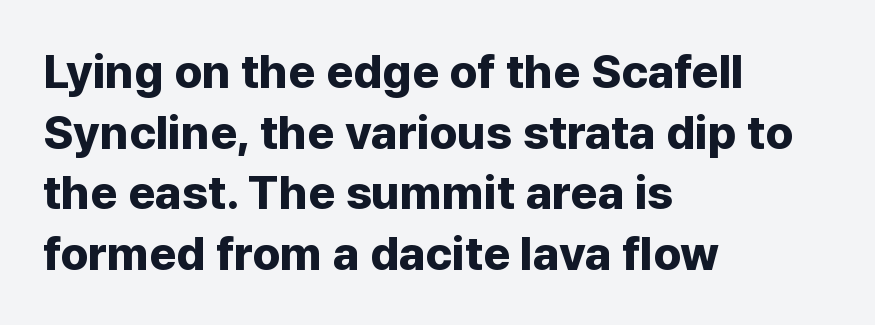
Q: Is the text bold? A: Yes.
Q: Is the text italic (slanted)? A: No, it is upright.
Q: Is the typeface a serif or a sans-serif typeface? A: Sans-serif.
Q: Is the text underlined? A: No.
Q: How is the paragraph aligned? A: Left-aligned.
Q: Is the spacing between letters normal or unusually wide? A: Normal.
Q: Is the spacing between lines tight, normal or loose? A: Normal.
Q: Width (condensed, normal, or wide)? A: Normal.
Q: Stroke contrast? A: Low.
Q: x-height? A: Medium.
Q: Monospaced? A: No.
